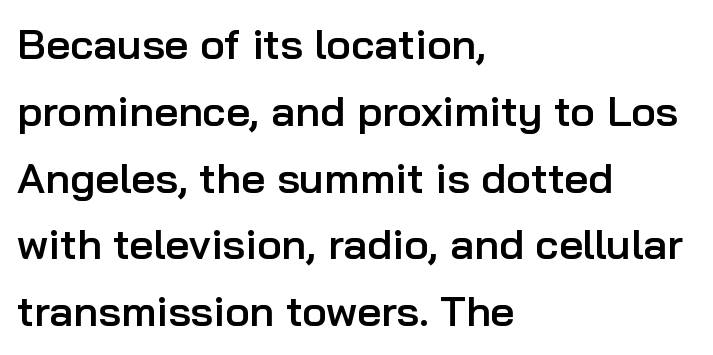
{"serif": "no", "italic": "no", "bold": "semi", "weight": "semibold", "width": "normal", "stroke_contrast": "low", "x_height": "medium", "monospaced": "no", "underline": "no", "align": "left", "line_spacing": "normal", "line_spacing_ratio": 1.59, "letter_spacing": "normal", "letter_spacing_em": 0.0, "glyph_px": 42}
